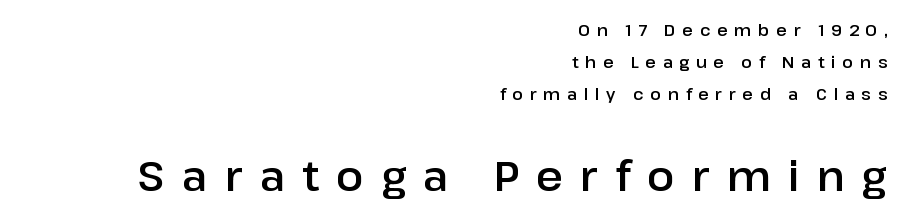
The glyphs are unaccompanied by any horizontal stroke below them. Every row of glyphs terminates at an identical x-position on the right. Which chunk is bigger? The second one — the bottom block dwarfs the top. The font family rendered here belongs to the sans-serif group. Successive baselines arrive slowly, with a big drop between each.
